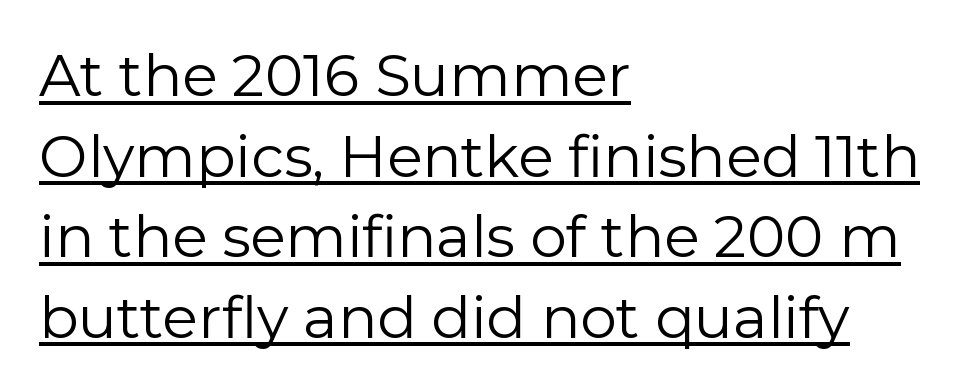
The type is set solid horizontally, with unmodified tracking. The paragraph has a hard left edge and a soft right edge. To sum up the face: it is a sans, with no serifs. Reading down the column, the eye jumps a familiar distance to each next line. Underline: present. Counters stay open thanks to moderate or lighter strokes.
